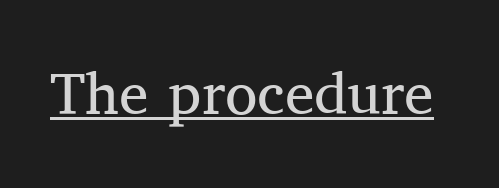
Q: Is the text bold? A: No.
Q: Is the text italic (slanted)? A: No, it is upright.
Q: Is the typeface a serif or a sans-serif typeface? A: Serif.
Q: Is the text underlined? A: Yes.
Q: Is the spacing between letters normal or unusually wide? A: Normal.
Q: Width (condensed, normal, or wide)? A: Normal.
Q: Stroke contrast? A: Medium.
Q: x-height? A: Medium.
Q: Monospaced? A: No.
